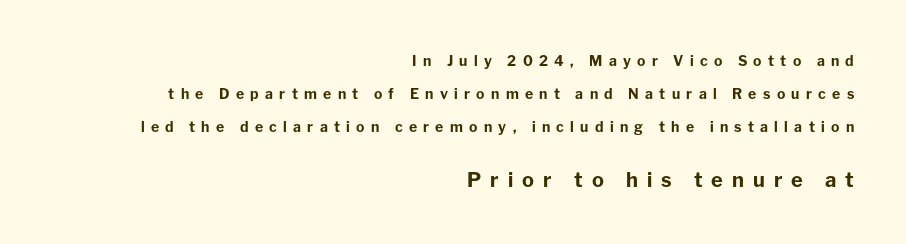
{"italic": "no", "bold": "yes", "underline": "no", "align": "right", "line_spacing": "loose", "line_spacing_ratio": 2.35, "letter_spacing": "wide", "letter_spacing_em": 0.45, "larger_block": "second", "size_ratio": 1.43, "glyph_px": 20}
